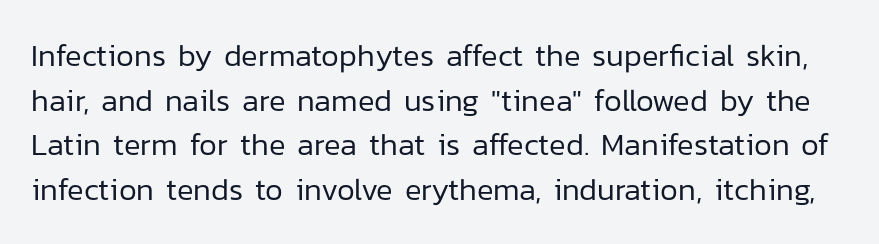
Q: Is the text bold? A: No.
Q: Is the text italic (slanted)? A: No, it is upright.
Q: Is the typeface a serif or a sans-serif typeface? A: Sans-serif.
Q: Is the text underlined? A: No.
Q: Is the spacing between letters normal or unusually wide? A: Normal.
Q: Is the spacing between lines tight, normal or loose? A: Normal.
Q: Width (condensed, normal, or wide)? A: Normal.
Q: Stroke contrast? A: Low.
Q: x-height? A: Medium.
Q: Monospaced? A: No.
